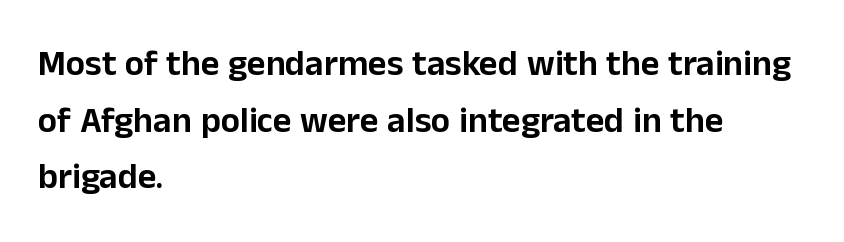
Note the varied advance widths — an 'i' is clearly narrower than an 'm'. The foot of each line stays bare and open. Check where the strokes stop: nothing finishes them off — pure sans. The lettering stays uniformly vertical, giving the passage a roman look. Spacing between characters is what you'd get straight out of the box. Leading matches the norm, producing a regular column.
